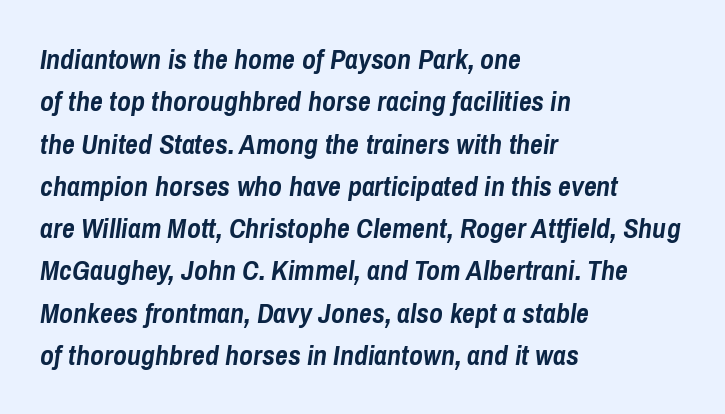
{"italic": "yes", "lean": "right", "slant_degrees": 8, "bold": "yes", "weight": "semibold", "width": "condensed", "stroke_contrast": "low", "x_height": "medium", "monospaced": "no", "underline": "no", "align": "left", "line_spacing": "normal", "line_spacing_ratio": 1.51, "letter_spacing": "normal", "letter_spacing_em": 0.0, "glyph_px": 28}
